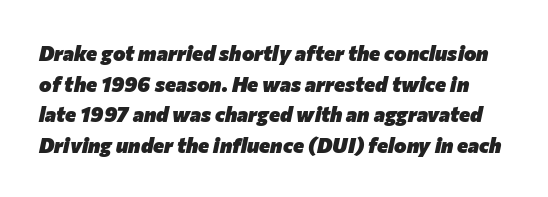
The image shows 21 px bold type, italic (leaning right); set normal line spacing (1.46x), normal letter spacing, not underlined.
